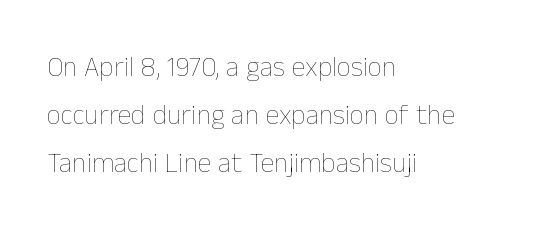
Q: Is the text bold? A: No.
Q: Is the text italic (slanted)? A: No, it is upright.
Q: Is the text underlined? A: No.
Q: How is the paragraph aligned? A: Left-aligned.
Q: Is the spacing between letters normal or unusually wide? A: Normal.
Q: Width (condensed, normal, or wide)? A: Normal.
Q: Stroke contrast? A: Low.
Q: x-height? A: Medium.
Q: Monospaced? A: No.
